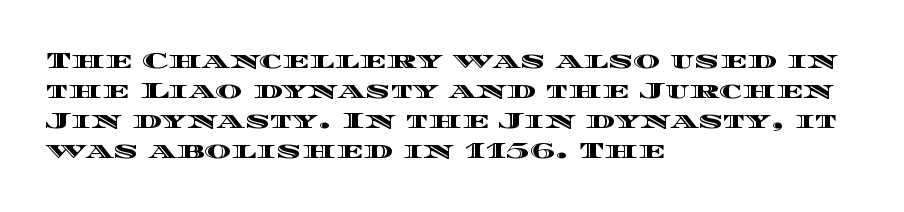
The ragged edge is on the right, which tells us the setting is flush left. What's the leading like? Ordinary, nothing unusual. Posture: straight, roman, zero tilt. The face used here is rendered with its standard letterfit. Letters rest on an invisible, unmarked baseline.
